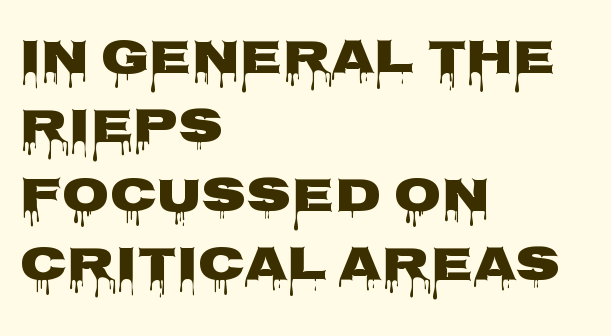
The image shows 49 px heavy, wide sans-serif type, upright; set left-aligned, normal line spacing (1.41x), normal letter spacing, not underlined; low stroke contrast and a large x-height.
